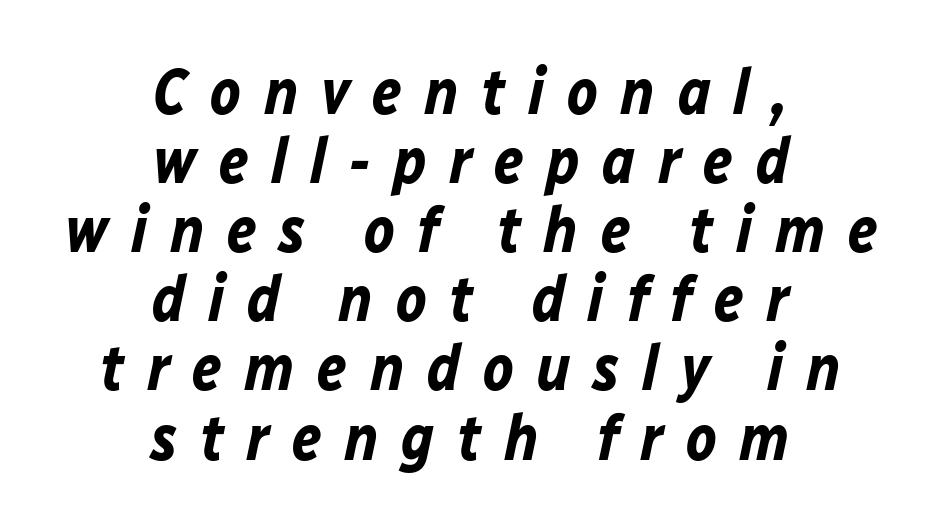
Alignment: centered. In terms of weight, the rendering is a true, heavy bold. If you measured baseline to baseline, you'd find a short distance. You could not count columns in this text — the font is proportionally spaced. There is plenty of visible air inserted between adjacent glyphs. These lines were composed using italics.
